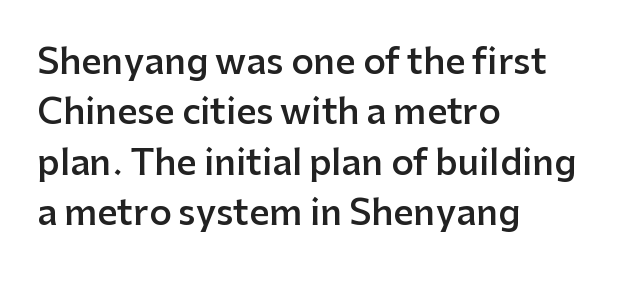
{"serif": "no", "italic": "no", "bold": "semi", "weight": "semibold", "width": "normal", "stroke_contrast": "low", "x_height": "medium", "monospaced": "no", "underline": "no", "align": "left", "line_spacing": "normal", "line_spacing_ratio": 1.44, "letter_spacing": "normal", "letter_spacing_em": 0.0, "glyph_px": 35}
